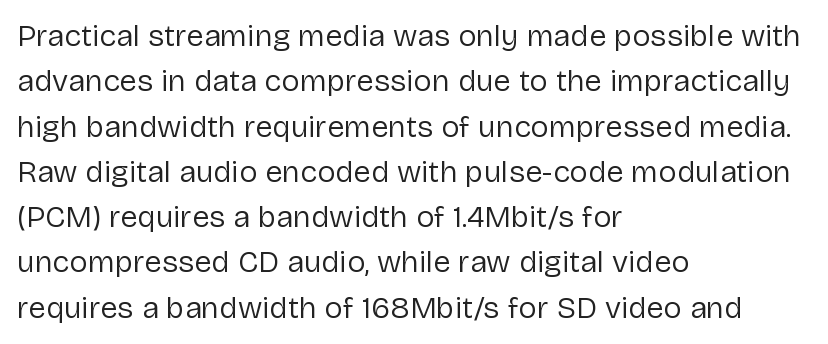
The image shows 31 px regular-weight sans-serif type, upright; set left-aligned, normal line spacing (1.46x), normal letter spacing, not underlined; low stroke contrast and a medium x-height.
